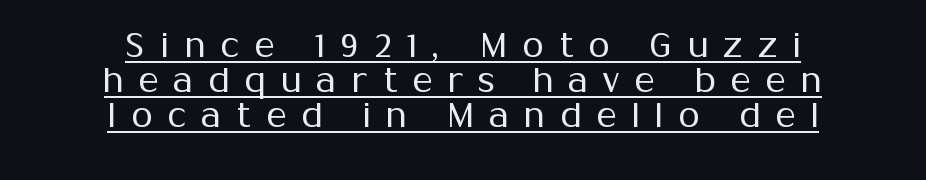
Q: Is the text bold? A: No.
Q: Is the text italic (slanted)? A: No, it is upright.
Q: Is the typeface a serif or a sans-serif typeface? A: Sans-serif.
Q: Is the text underlined? A: Yes.
Q: How is the paragraph aligned? A: Centered.
Q: Is the spacing between letters normal or unusually wide? A: Unusually wide.
Q: Is the spacing between lines tight, normal or loose? A: Tight.
Q: Width (condensed, normal, or wide)? A: Normal.
Q: Stroke contrast? A: Medium.
Q: x-height? A: Medium.
Q: Monospaced? A: No.
